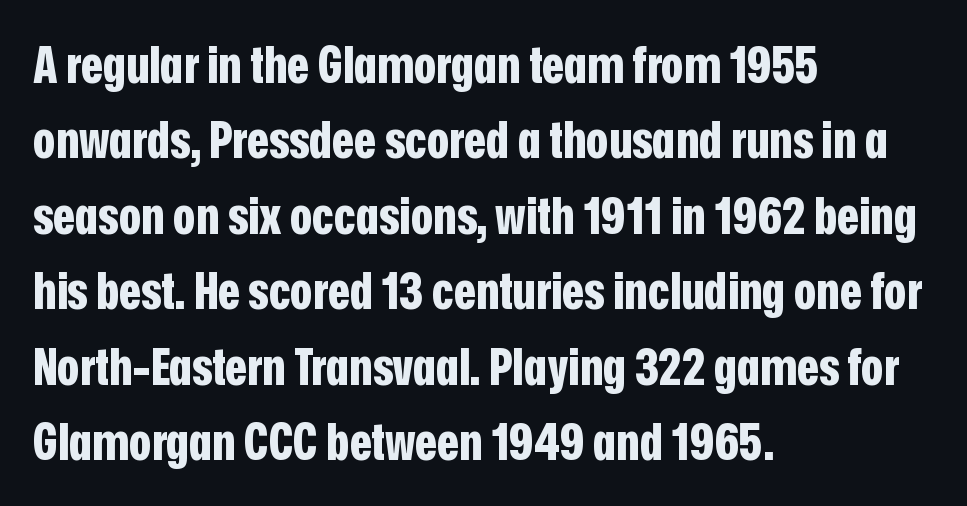
Q: Is the text bold? A: Yes.
Q: Is the text italic (slanted)? A: No, it is upright.
Q: Is the typeface a serif or a sans-serif typeface? A: Sans-serif.
Q: Is the text underlined? A: No.
Q: How is the paragraph aligned? A: Left-aligned.
Q: Is the spacing between letters normal or unusually wide? A: Normal.
Q: Is the spacing between lines tight, normal or loose? A: Normal.
Q: Width (condensed, normal, or wide)? A: Condensed.
Q: Stroke contrast? A: Low.
Q: x-height? A: Medium.
Q: Monospaced? A: No.
